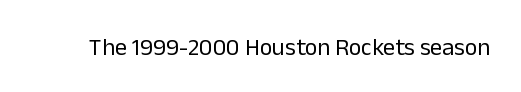
{"italic": "no", "bold": "no", "underline": "no", "letter_spacing": "normal", "letter_spacing_em": 0.0, "glyph_px": 24}
